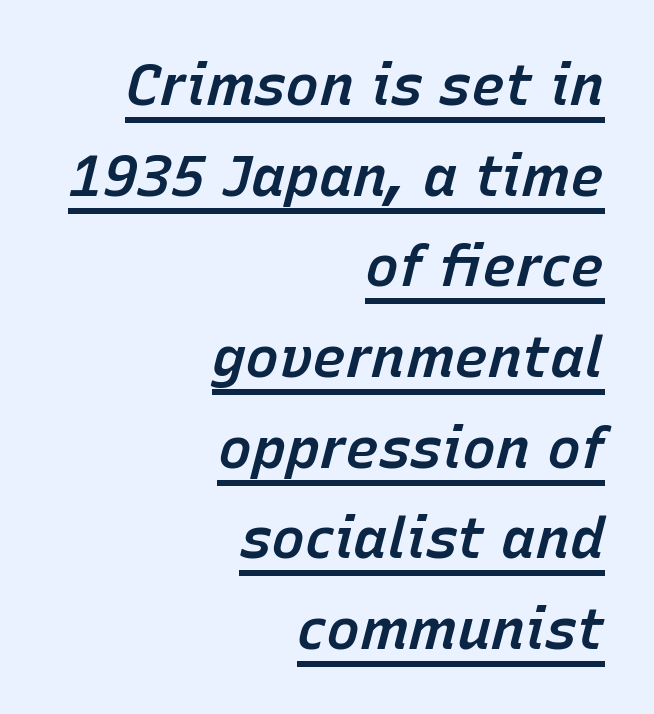
{"italic": "yes", "lean": "right", "slant_degrees": 15, "bold": "semi", "weight": "semibold", "width": "normal", "stroke_contrast": "low", "x_height": "medium", "monospaced": "no", "underline": "yes", "align": "right", "line_spacing": "normal", "line_spacing_ratio": 1.59, "letter_spacing": "normal", "letter_spacing_em": 0.0, "glyph_px": 57}
